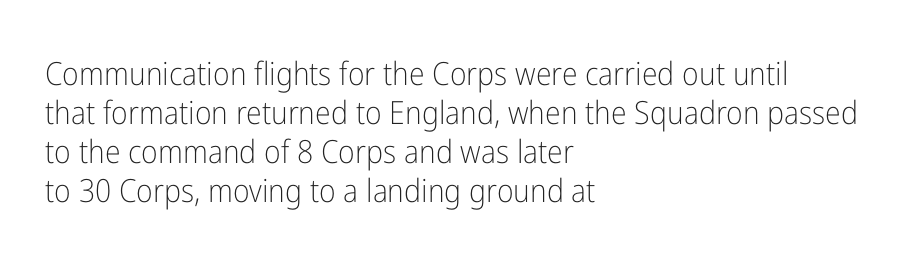
Q: Is the text bold? A: No.
Q: Is the text italic (slanted)? A: No, it is upright.
Q: Is the typeface a serif or a sans-serif typeface? A: Sans-serif.
Q: Is the text underlined? A: No.
Q: How is the paragraph aligned? A: Left-aligned.
Q: Is the spacing between letters normal or unusually wide? A: Normal.
Q: Width (condensed, normal, or wide)? A: Condensed.
Q: Stroke contrast? A: Low.
Q: x-height? A: Medium.
Q: Monospaced? A: No.
